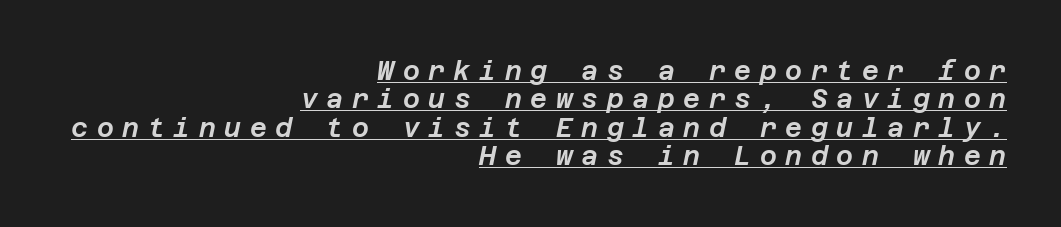
{"italic": "yes", "lean": "right", "slant_degrees": 12, "underline": "yes", "align": "right", "line_spacing": "tight", "line_spacing_ratio": 1.09, "letter_spacing": "wide", "letter_spacing_em": 0.33, "glyph_px": 26}
